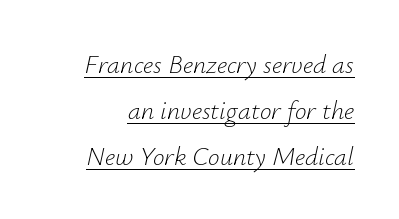
Q: Is the text bold? A: No.
Q: Is the text italic (slanted)? A: Yes, it leans right by about 12 degrees.
Q: Is the text underlined? A: Yes.
Q: Is the spacing between letters normal or unusually wide? A: Normal.
